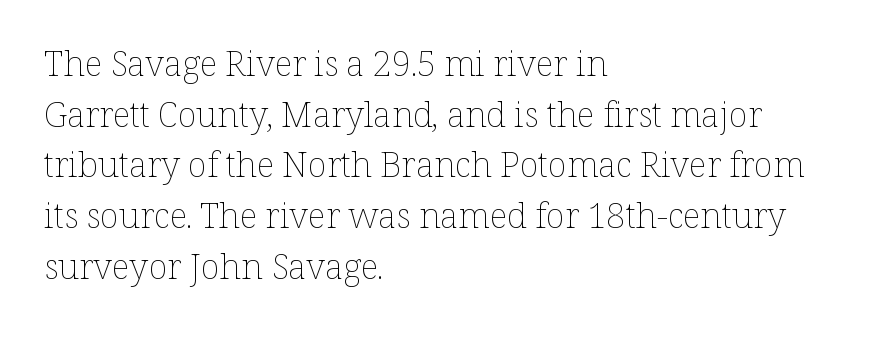
The font is comparable to plain body text, perhaps lighter. Bare-footed words on every line. There is no visible air inserted between adjacent glyphs. Character widths vary here, with narrow letters taking less room than wide ones. Normally led — the rows are evenly, conventionally spaced. A roman cut, with each character standing at attention.
